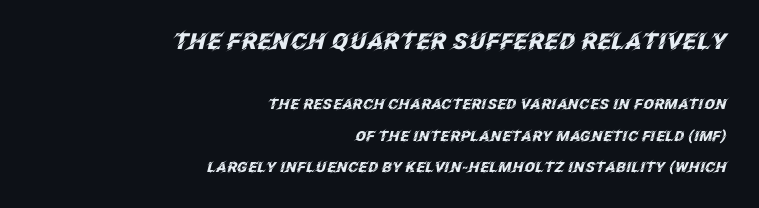
Q: Is the text bold? A: Yes.
Q: Is the text italic (slanted)? A: Yes, it leans right by about 12 degrees.
Q: Is the text underlined? A: No.
Q: How is the paragraph aligned? A: Right-aligned.
Q: Is the spacing between letters normal or unusually wide? A: Normal.
Q: Is the spacing between lines tight, normal or loose? A: Loose.
Q: Which block of text is set in a larger size, the first (top) or the second (bottom)? A: The first (top) one.
